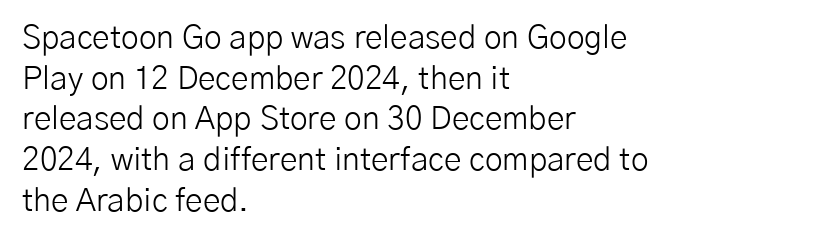
Visually the block forms a straight wall on the left and a jagged coastline on the right. Italic: no, the glyphs are upright roman. Descenders are the only things crossing below the line. Students, observe: this is what conventionally led text looks like. Check where the strokes stop: nothing finishes them off — pure sans. Vertical stems look standard width or narrower in stroke.
